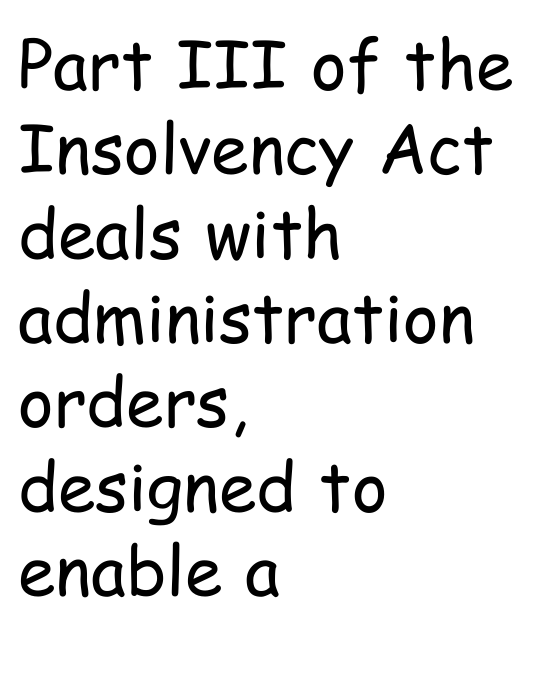
Q: Is the text bold? A: No.
Q: Is the text italic (slanted)? A: No, it is upright.
Q: Is the typeface a serif or a sans-serif typeface? A: Sans-serif.
Q: Is the text underlined? A: No.
Q: How is the paragraph aligned? A: Left-aligned.
Q: Is the spacing between letters normal or unusually wide? A: Normal.
Q: Width (condensed, normal, or wide)? A: Condensed.
Q: Stroke contrast? A: Low.
Q: x-height? A: Medium.
Q: Monospaced? A: No.
